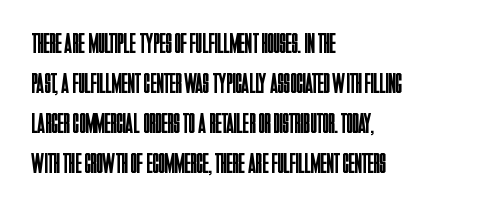
The image shows 29 px regular-weight, condensed sans-serif type, upright; set left-aligned, normal line spacing (1.38x), normal letter spacing, not underlined; low stroke contrast and a large x-height.
